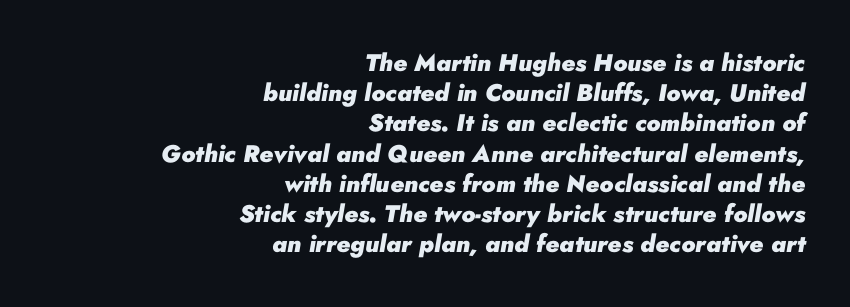
The image shows 24 px bold type, italic (leaning right); set right-aligned, normal line spacing (1.26x), normal letter spacing, not underlined.
